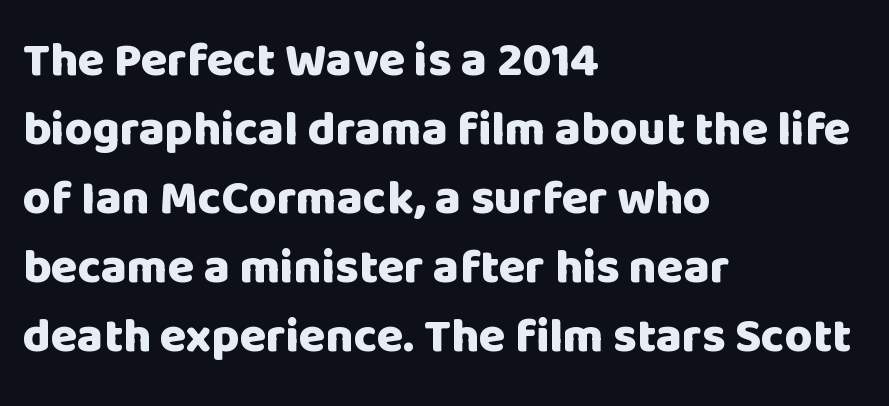
Q: Is the text bold? A: Yes.
Q: Is the text italic (slanted)? A: No, it is upright.
Q: Is the typeface a serif or a sans-serif typeface? A: Sans-serif.
Q: Is the text underlined? A: No.
Q: How is the paragraph aligned? A: Left-aligned.
Q: Is the spacing between letters normal or unusually wide? A: Normal.
Q: Is the spacing between lines tight, normal or loose? A: Normal.
Q: Width (condensed, normal, or wide)? A: Normal.
Q: Stroke contrast? A: Low.
Q: x-height? A: Large.
Q: Monospaced? A: No.
